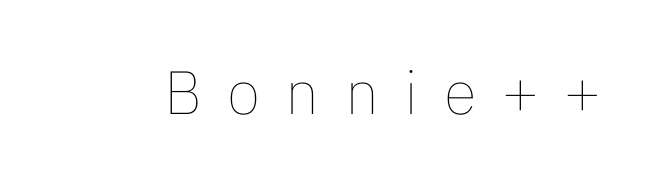
Here the designer chose a conventional face with non-uniform glyph widths. Descenders are the only things crossing below the line. Designer's note — italics off, roman on. Inter-character spacing is expanded well beyond the font's built-in metrics. Heft: none added — not bold.
